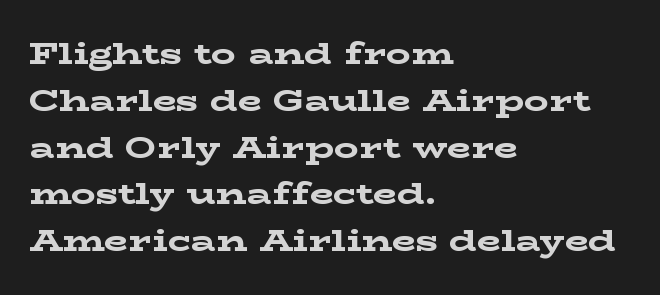
The image shows 31 px bold, wide serif type, upright; set left-aligned, normal line spacing (1.51x), normal letter spacing, not underlined; low stroke contrast and a medium x-height.
